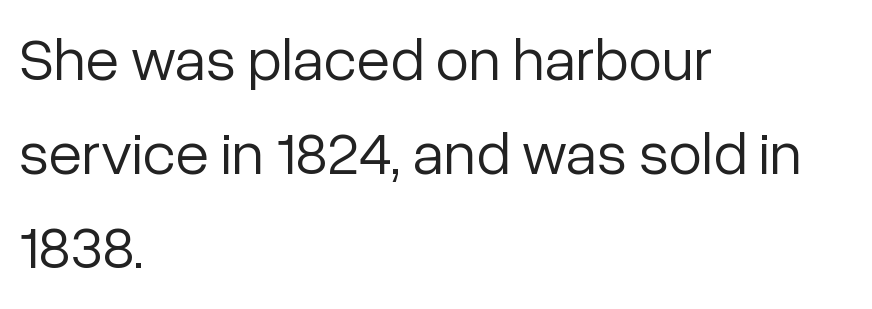
The image shows 61 px light sans-serif type, upright; set left-aligned, normal line spacing (1.54x), normal letter spacing, not underlined; low stroke contrast and a medium x-height.
